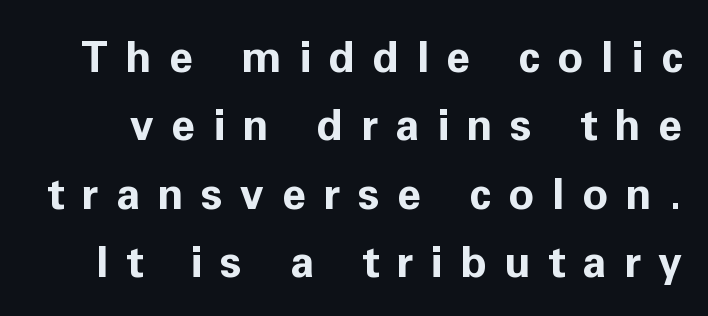
The image shows 43 px bold sans-serif type, upright; set normal line spacing (1.59x), unusually wide letter spacing (+0.41 em), not underlined; low stroke contrast and a medium x-height.
